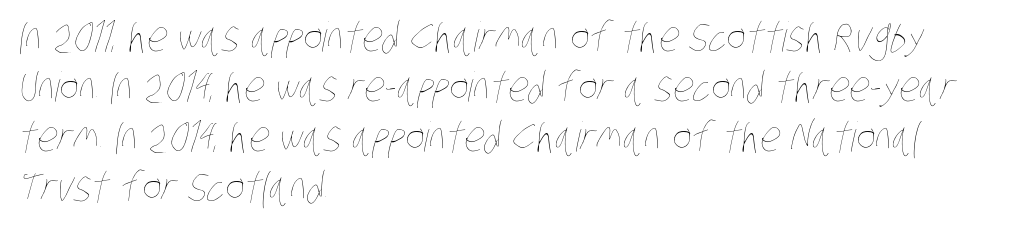
Q: Is the text bold? A: No.
Q: Is the text underlined? A: No.
Q: How is the paragraph aligned? A: Left-aligned.
Q: Is the spacing between letters normal or unusually wide? A: Normal.
Q: Width (condensed, normal, or wide)? A: Condensed.
Q: Stroke contrast? A: Low.
Q: x-height? A: Large.
Q: Monospaced? A: No.
